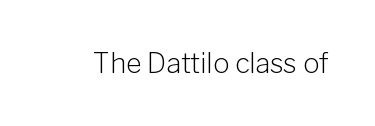
The image shows 27 px text type, upright; set normal letter spacing, not underlined.
